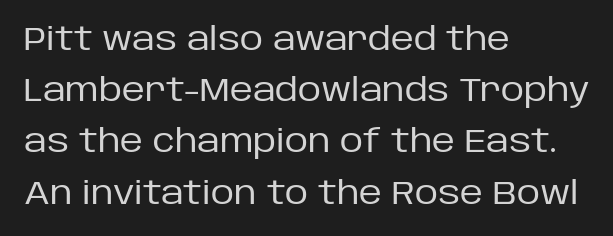
Q: Is the text bold? A: No.
Q: Is the text italic (slanted)? A: No, it is upright.
Q: Is the typeface a serif or a sans-serif typeface? A: Sans-serif.
Q: Is the text underlined? A: No.
Q: How is the paragraph aligned? A: Left-aligned.
Q: Is the spacing between letters normal or unusually wide? A: Normal.
Q: Is the spacing between lines tight, normal or loose? A: Normal.
Q: Width (condensed, normal, or wide)? A: Normal.
Q: Stroke contrast? A: Low.
Q: x-height? A: Large.
Q: Monospaced? A: No.
